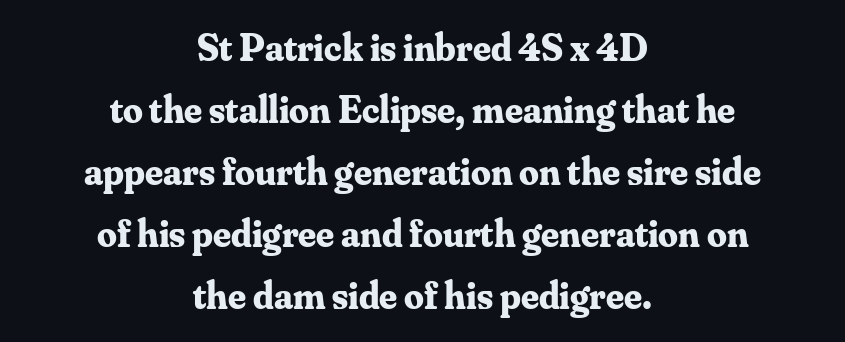
The image shows 39 px bold serif type, upright; set centered, normal line spacing (1.59x), normal letter spacing, not underlined; medium stroke contrast and a small x-height.
